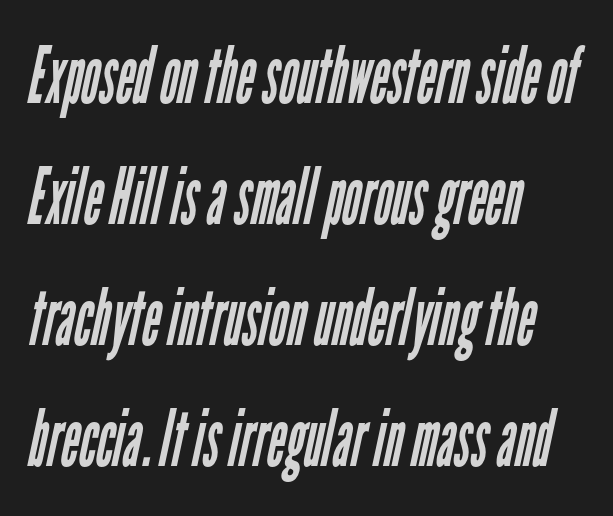
{"serif": "no", "bold": "no", "weight": "regular", "width": "condensed", "stroke_contrast": "low", "x_height": "medium", "monospaced": "no", "underline": "no", "align": "left", "line_spacing": "normal", "line_spacing_ratio": 1.53, "letter_spacing": "normal", "letter_spacing_em": 0.0, "glyph_px": 79}
